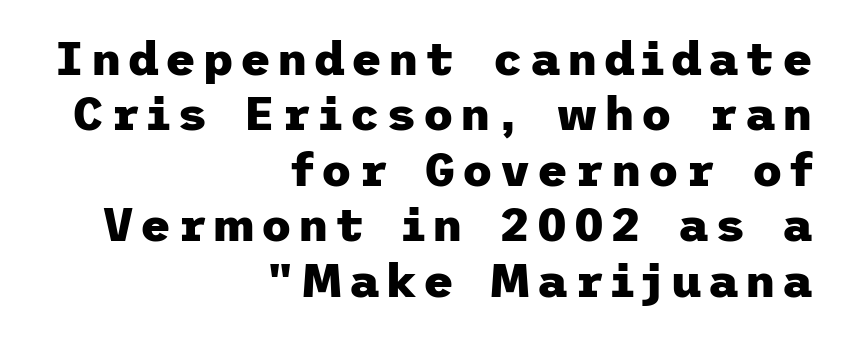
{"serif": "no", "italic": "no", "bold": "yes", "weight": "heavy", "width": "normal", "stroke_contrast": "low", "x_height": "medium", "underline": "no", "align": "right", "line_spacing_ratio": 1.18, "glyph_px": 47}
